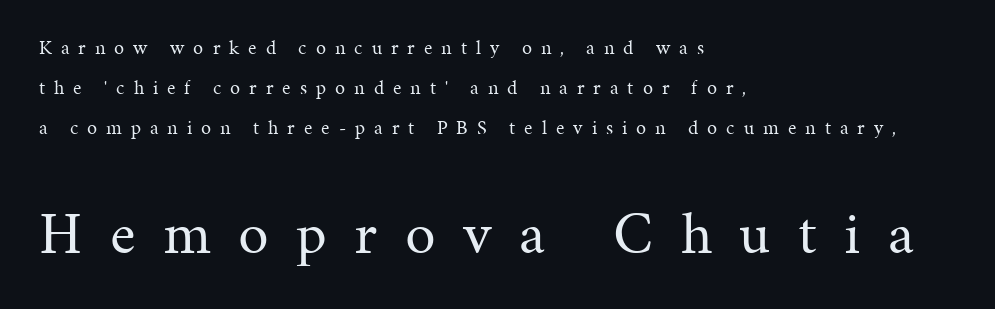
Every stem runs plumb, perpendicular to the baseline. Visually, the bottom section dominates because its glyphs are scaled up. The tracking reads as deliberately expanded to a designer's eye. The font is comparable to plain body text, perhaps lighter. Vertically, the passage feels expansive, rows floating well apart.
